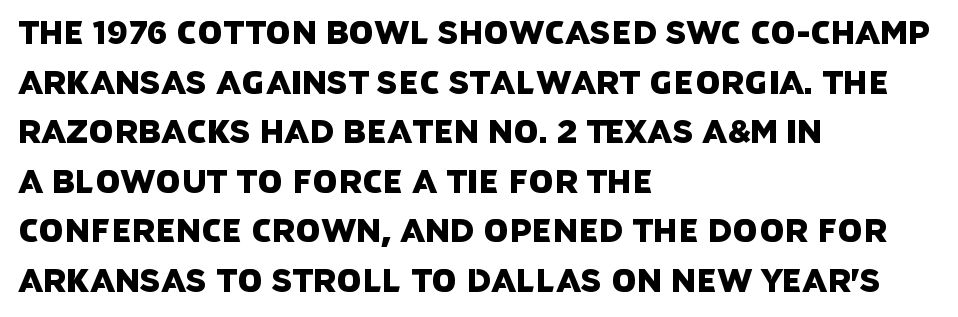
{"serif": "no", "width": "normal", "stroke_contrast": "low", "x_height": "large", "monospaced": "no", "underline": "no", "align": "left", "line_spacing": "normal", "line_spacing_ratio": 1.55, "letter_spacing": "normal", "letter_spacing_em": 0.0, "glyph_px": 32}
